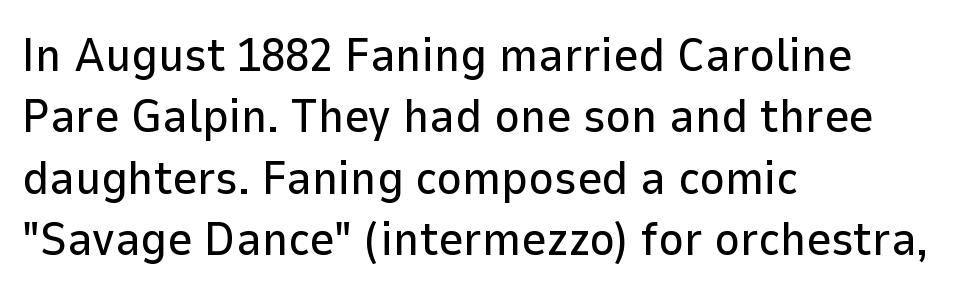
This sample uses a sans-serif face. Reading down the column, the eye jumps a familiar distance to each next line. Descender tails drop into unmarked territory. The horizontal fit of the characters is conventional and even. The paragraph has a hard left edge and a soft right edge.
